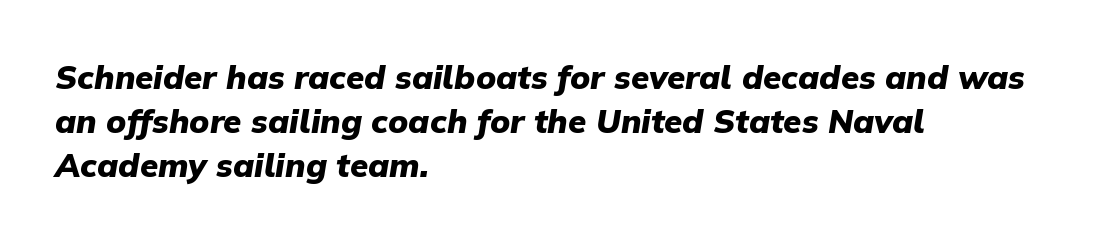
The rendering applies a slant to the glyphs. Does the copy run flush right? No — it runs flush left. Note the varied advance widths — an 'i' is clearly narrower than an 'm'. Honestly, there is no underline to notice here at all. Honestly, the row spacing looks completely unremarkable.
